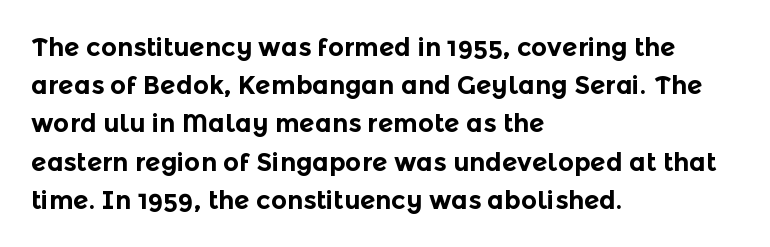
Q: Is the text bold? A: Yes.
Q: Is the text italic (slanted)? A: No, it is upright.
Q: Is the text underlined? A: No.
Q: How is the paragraph aligned? A: Left-aligned.
Q: Is the spacing between letters normal or unusually wide? A: Normal.
Q: Is the spacing between lines tight, normal or loose? A: Normal.
